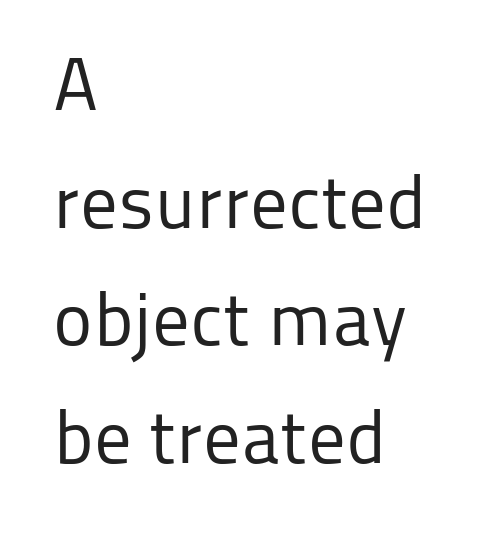
Q: Is the text bold? A: No.
Q: Is the text italic (slanted)? A: No, it is upright.
Q: Is the typeface a serif or a sans-serif typeface? A: Sans-serif.
Q: Is the text underlined? A: No.
Q: How is the paragraph aligned? A: Left-aligned.
Q: Is the spacing between letters normal or unusually wide? A: Normal.
Q: Is the spacing between lines tight, normal or loose? A: Normal.
Q: Width (condensed, normal, or wide)? A: Normal.
Q: Stroke contrast? A: Low.
Q: x-height? A: Medium.
Q: Monospaced? A: No.
